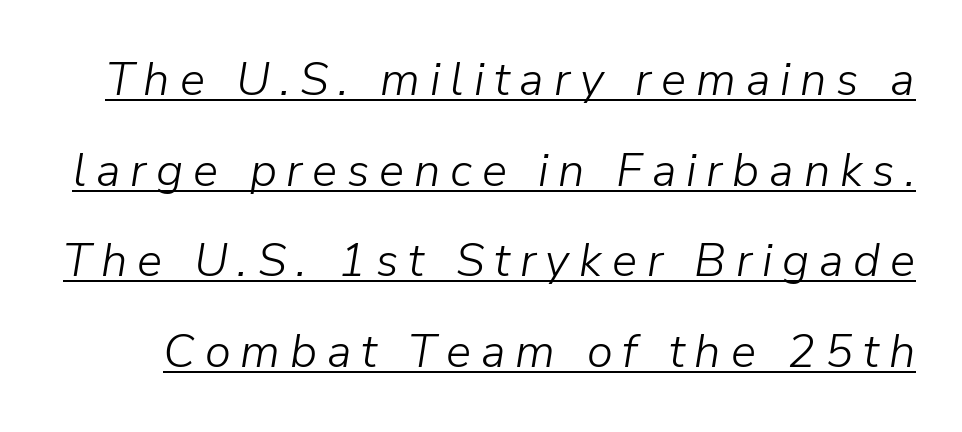
Q: Is the text bold? A: No.
Q: Is the text italic (slanted)? A: Yes, it leans right by about 9 degrees.
Q: Is the text underlined? A: Yes.
Q: Is the spacing between letters normal or unusually wide? A: Unusually wide.
Q: Is the spacing between lines tight, normal or loose? A: Loose.
Q: Width (condensed, normal, or wide)? A: Normal.
Q: Stroke contrast? A: Low.
Q: x-height? A: Medium.
Q: Monospaced? A: No.
